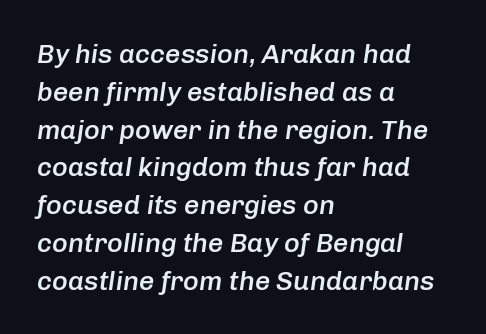
{"italic": "yes", "lean": "right", "slant_degrees": 8, "bold": "semi", "underline": "no", "align": "left", "line_spacing": "normal", "line_spacing_ratio": 1.4, "letter_spacing": "normal", "letter_spacing_em": 0.0, "glyph_px": 27}
